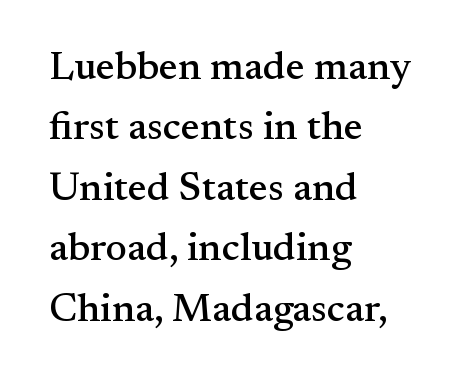
To sum up the face: it has serifs. One-word summary of the alignment: left. The designer left line spacing at the default. The specimen reads as upright at a glance.
